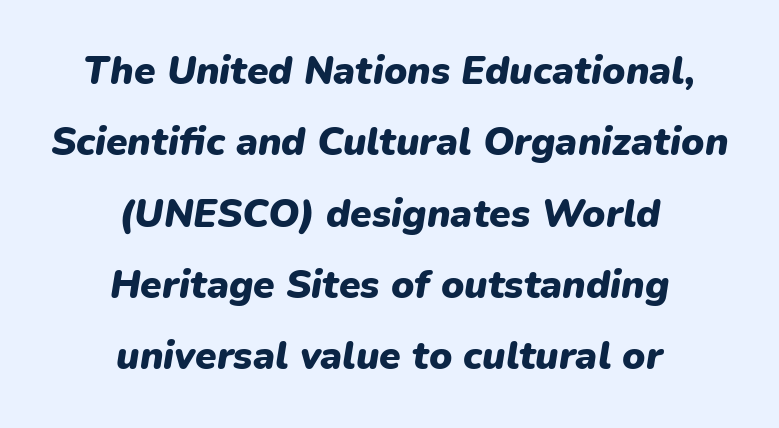
The compositor balanced each line on the midline. I'd describe the lettering as bold — thick and assertive. Every character sits at an angle, as italics do. Spacing verdict: proportional, widths tailored to each character. Nothing unusual about the tracking: characters are spaced as the font intends. A bare baseline throughout the passage.
